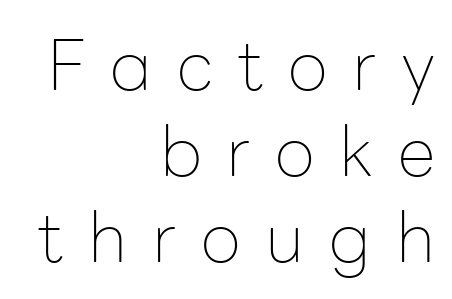
{"serif": "no", "italic": "no", "bold": "no", "weight": "thin", "width": "normal", "stroke_contrast": "low", "x_height": "medium", "monospaced": "no", "underline": "no", "align": "right", "line_spacing": "normal", "line_spacing_ratio": 1.25, "letter_spacing": "wide", "letter_spacing_em": 0.36, "glyph_px": 69}
